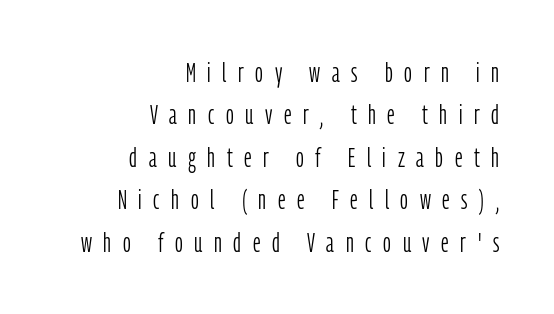
The image shows 27 px text type, upright; set right-aligned, normal line spacing (1.57x), unusually wide letter spacing (+0.43 em), not underlined.
